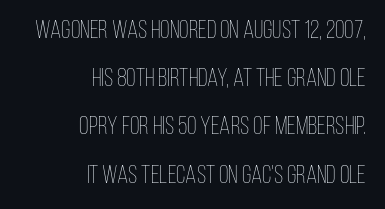
The image shows 25 px text type, upright; set right-aligned, loose line spacing (1.93x), normal letter spacing, not underlined.
